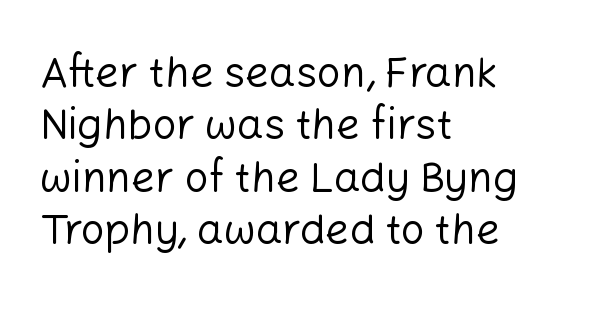
{"serif": "no", "italic": "no", "bold": "no", "weight": "regular", "width": "normal", "stroke_contrast": "low", "x_height": "medium", "monospaced": "no", "underline": "no", "align": "left", "line_spacing": "normal", "line_spacing_ratio": 1.25, "letter_spacing": "normal", "letter_spacing_em": 0.0, "glyph_px": 42}
